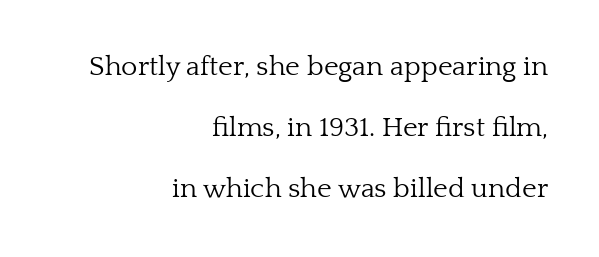
The image shows 28 px light serif type, upright; set right-aligned, loose line spacing (2.18x), normal letter spacing, not underlined; low stroke contrast and a medium x-height.
